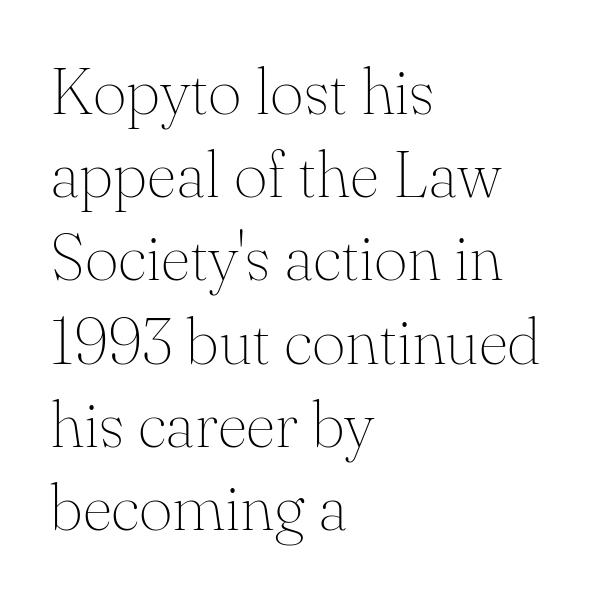
Q: Is the text bold? A: No.
Q: Is the text italic (slanted)? A: No, it is upright.
Q: Is the typeface a serif or a sans-serif typeface? A: Serif.
Q: Is the text underlined? A: No.
Q: How is the paragraph aligned? A: Left-aligned.
Q: Is the spacing between letters normal or unusually wide? A: Normal.
Q: Is the spacing between lines tight, normal or loose? A: Normal.
Q: Width (condensed, normal, or wide)? A: Normal.
Q: Stroke contrast? A: Medium.
Q: x-height? A: Small.
Q: Monospaced? A: No.
